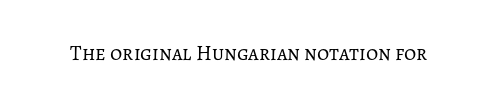
The image shows 21 px text type, upright; set normal letter spacing, not underlined.
